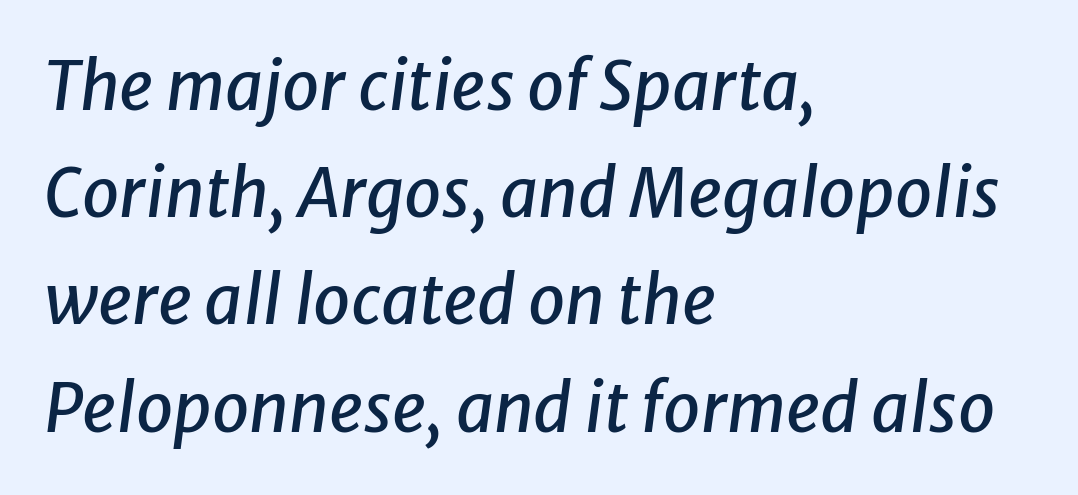
{"italic": "yes", "lean": "right", "slant_degrees": 8, "width": "normal", "stroke_contrast": "low", "x_height": "medium", "monospaced": "no", "underline": "no", "align": "left", "line_spacing": "normal", "line_spacing_ratio": 1.6, "letter_spacing": "normal", "letter_spacing_em": 0.0, "glyph_px": 67}
